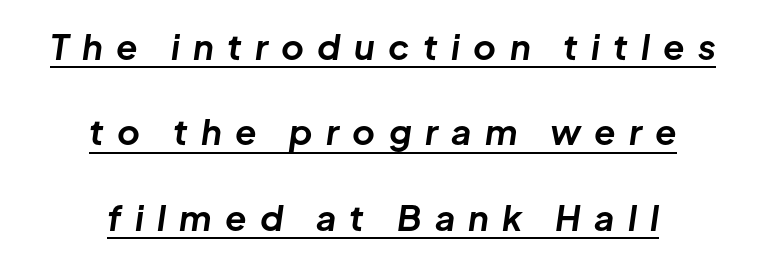
The image shows 35 px bold type, italic (leaning right); set centered, loose line spacing (2.44x), unusually wide letter spacing (+0.38 em), underlined; low stroke contrast and a medium x-height.
